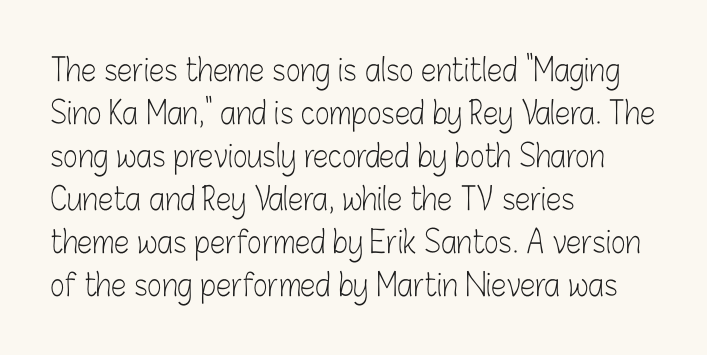
{"serif": "no", "italic": "no", "bold": "no", "weight": "light", "width": "condensed", "stroke_contrast": "low", "x_height": "medium", "monospaced": "no", "underline": "no", "align": "left", "line_spacing": "normal", "line_spacing_ratio": 1.39, "letter_spacing": "normal", "letter_spacing_em": 0.0, "glyph_px": 31}
